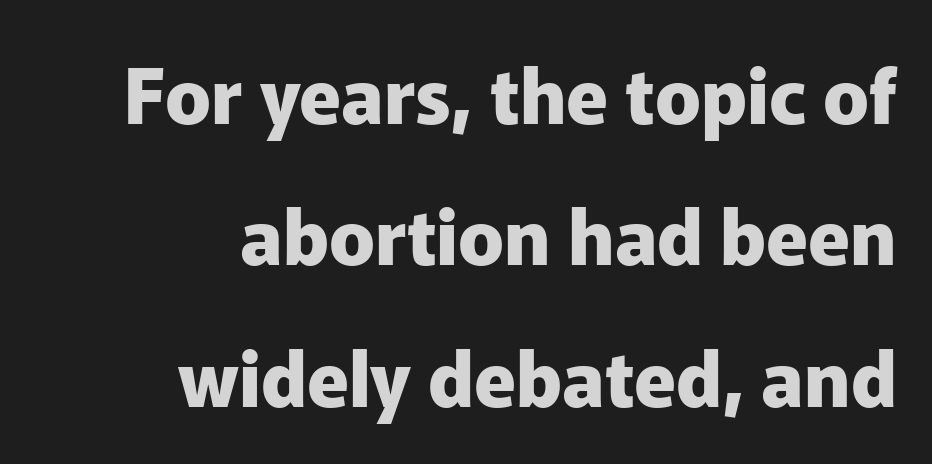
The image shows 76 px heavy sans-serif type, upright; set right-aligned, line spacing 1.86x, normal letter spacing, not underlined; low stroke contrast and a medium x-height.
